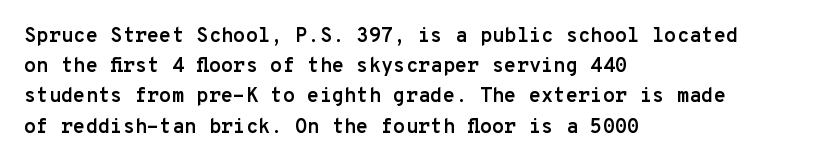
Where is the straight margin? On the left. Between one letter and the next there's only the usual sliver of space. Is there any slant? The stems are plumb. Every letter is thick-stroked: bold, no question.
